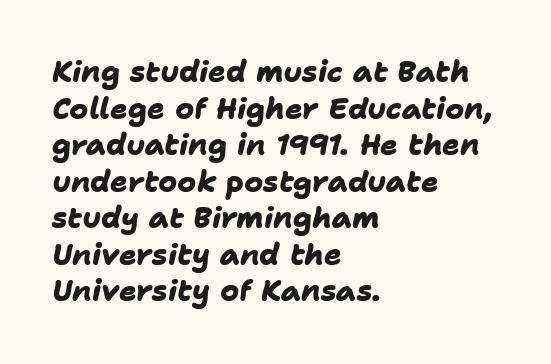
One-word summary of the alignment: left. Check where the strokes stop: nothing finishes them off — pure sans. Students, note that the glyphs here touch the page at normal intervals. The letters advance in unequal steps, a hallmark of proportional type. The block of text has a typical density, with ordinary space between rows. The letters are bold, with thick, heavy strokes.
